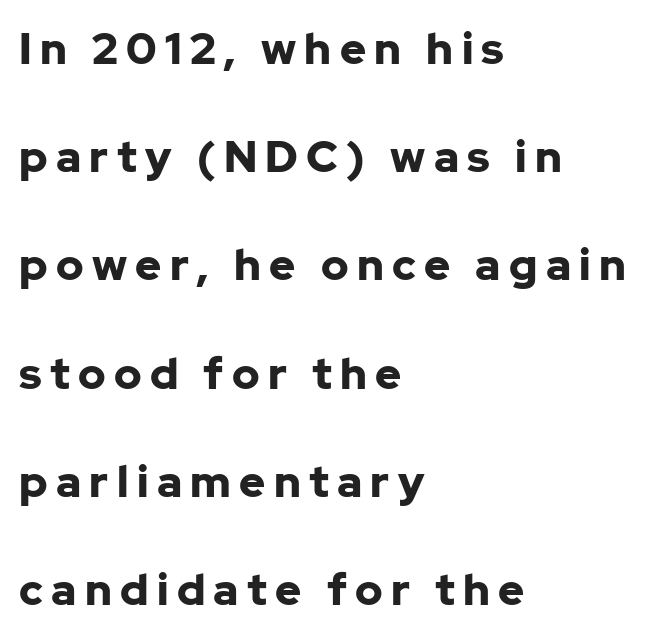
Q: Is the text bold? A: Yes.
Q: Is the text italic (slanted)? A: No, it is upright.
Q: Is the typeface a serif or a sans-serif typeface? A: Sans-serif.
Q: Is the text underlined? A: No.
Q: How is the paragraph aligned? A: Left-aligned.
Q: Is the spacing between lines tight, normal or loose? A: Loose.
Q: Width (condensed, normal, or wide)? A: Normal.
Q: Stroke contrast? A: Low.
Q: x-height? A: Medium.
Q: Monospaced? A: No.
